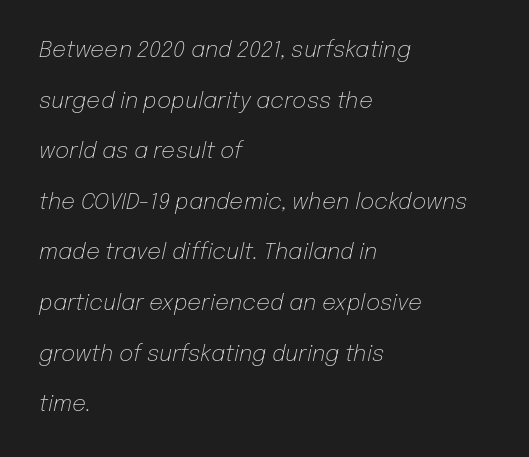
Q: Is the text bold? A: No.
Q: Is the text italic (slanted)? A: Yes, it leans right by about 12 degrees.
Q: Is the text underlined? A: No.
Q: How is the paragraph aligned? A: Left-aligned.
Q: Is the spacing between letters normal or unusually wide? A: Normal.
Q: Is the spacing between lines tight, normal or loose? A: Loose.
